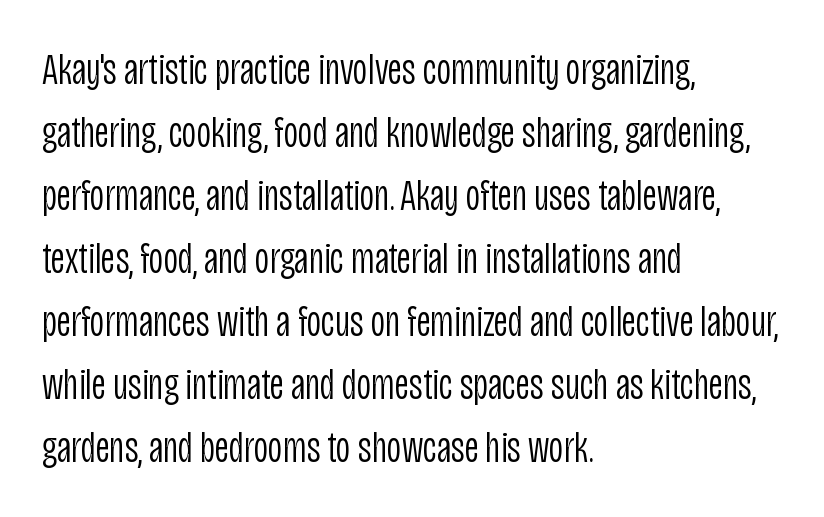
Q: Is the text bold? A: No.
Q: Is the text italic (slanted)? A: No, it is upright.
Q: Is the typeface a serif or a sans-serif typeface? A: Sans-serif.
Q: Is the text underlined? A: No.
Q: How is the paragraph aligned? A: Left-aligned.
Q: Is the spacing between letters normal or unusually wide? A: Normal.
Q: Is the spacing between lines tight, normal or loose? A: Normal.
Q: Width (condensed, normal, or wide)? A: Condensed.
Q: Stroke contrast? A: Low.
Q: x-height? A: Large.
Q: Monospaced? A: No.
